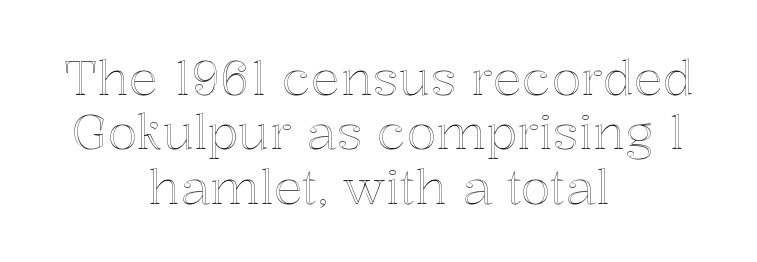
You could not count columns in this text — the font is proportionally spaced. Plain, unruled lines of type. Very little white space separates one row of letters from the next. Look at the tracking — it's just the regular setting, nothing added. Horizontal alignment here is central, giving a formal, balanced look. Unlike italic type, these characters show no tilt at all.
